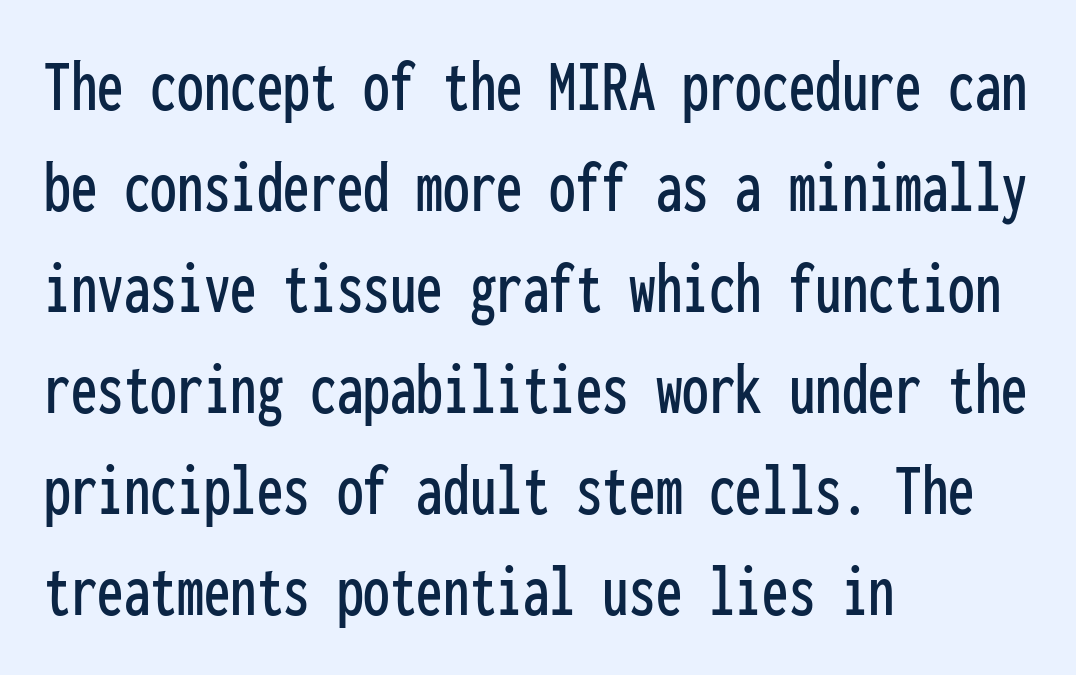
The typography opts for an upright posture over an oblique one. Type without underlining. If you drew a ruler down the left edge, every line would touch it. The glyphs in this specimen are sans serif. Compared with typical paragraphs, the rows here are spaced about the same.
